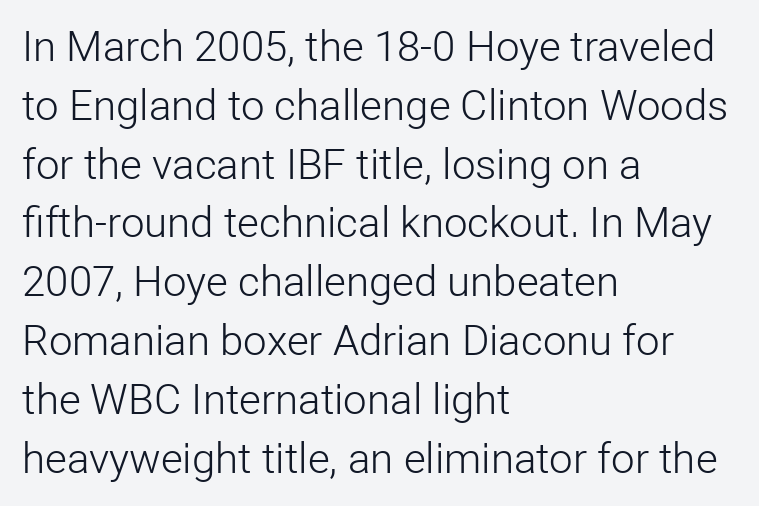
{"serif": "no", "italic": "no", "bold": "no", "weight": "light", "width": "normal", "stroke_contrast": "low", "x_height": "medium", "monospaced": "no", "underline": "no", "align": "left", "line_spacing": "normal", "line_spacing_ratio": 1.4, "letter_spacing": "normal", "letter_spacing_em": 0.0, "glyph_px": 42}
